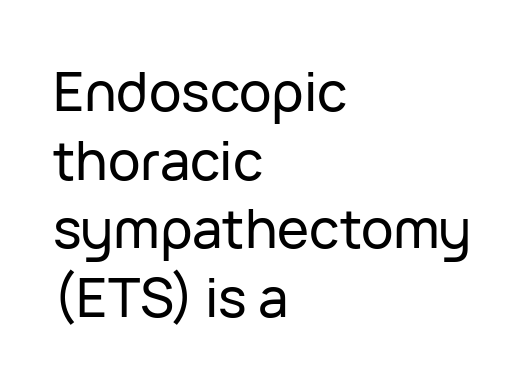
Q: Is the text italic (slanted)? A: No, it is upright.
Q: Is the typeface a serif or a sans-serif typeface? A: Sans-serif.
Q: Is the text underlined? A: No.
Q: How is the paragraph aligned? A: Left-aligned.
Q: Is the spacing between letters normal or unusually wide? A: Normal.
Q: Is the spacing between lines tight, normal or loose? A: Normal.
Q: Width (condensed, normal, or wide)? A: Normal.
Q: Stroke contrast? A: Low.
Q: x-height? A: Medium.
Q: Monospaced? A: No.
